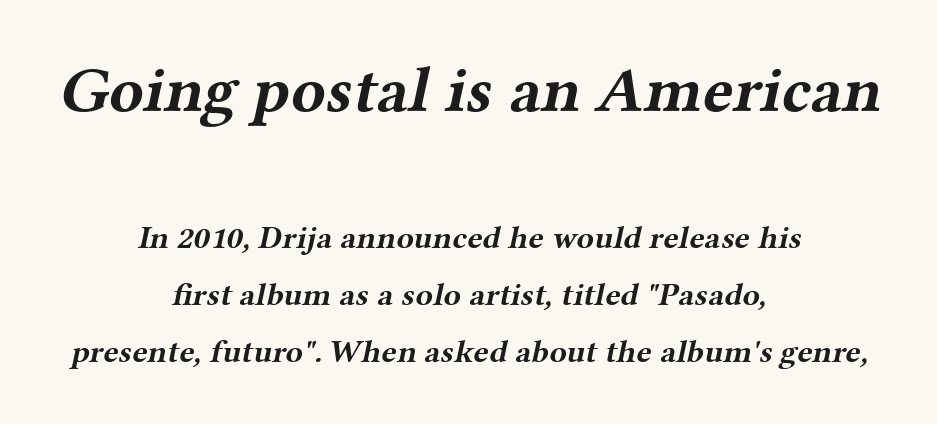
Q: Is the text bold? A: Yes.
Q: Is the typeface a serif or a sans-serif typeface? A: Serif.
Q: Is the text underlined? A: No.
Q: How is the paragraph aligned? A: Centered.
Q: Is the spacing between letters normal or unusually wide? A: Normal.
Q: Which block of text is set in a larger size, the first (top) or the second (bottom)? A: The first (top) one.
Q: Width (condensed, normal, or wide)? A: Wide.
Q: Stroke contrast? A: Medium.
Q: x-height? A: Medium.
Q: Monospaced? A: No.
